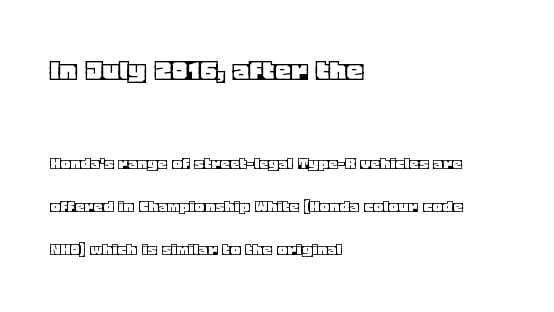
Q: Is the text italic (slanted)? A: No, it is upright.
Q: Is the text underlined? A: No.
Q: How is the paragraph aligned? A: Left-aligned.
Q: Is the spacing between letters normal or unusually wide? A: Normal.
Q: Is the spacing between lines tight, normal or loose? A: Loose.
Q: Which block of text is set in a larger size, the first (top) or the second (bottom)? A: The first (top) one.
Q: Width (condensed, normal, or wide)? A: Normal.
Q: x-height? A: Large.
Q: Monospaced? A: No.
